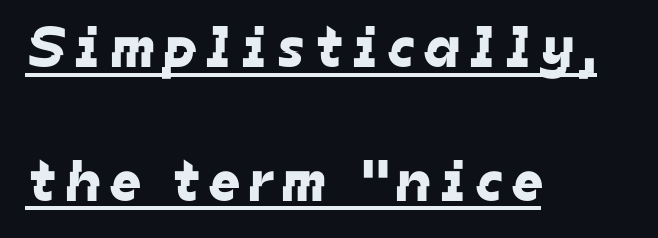
Q: Is the typeface a serif or a sans-serif typeface? A: Sans-serif.
Q: Is the text underlined? A: Yes.
Q: How is the paragraph aligned? A: Left-aligned.
Q: Is the spacing between lines tight, normal or loose? A: Loose.
Q: Width (condensed, normal, or wide)? A: Normal.
Q: Stroke contrast? A: Low.
Q: x-height? A: Medium.
Q: Monospaced? A: No.
